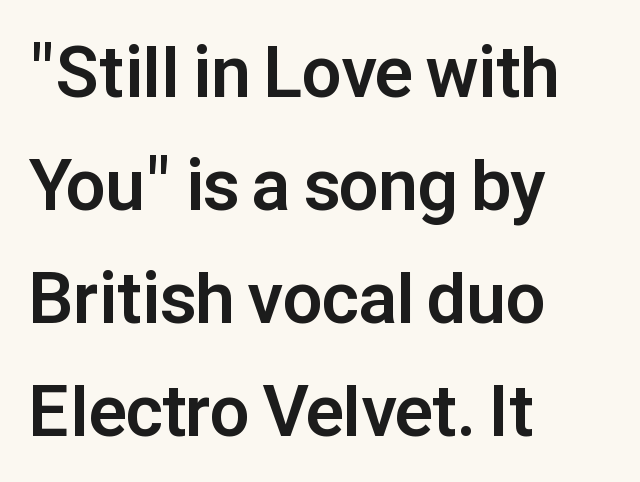
{"serif": "no", "italic": "no", "bold": "yes", "weight": "bold", "width": "normal", "stroke_contrast": "low", "x_height": "medium", "monospaced": "no", "underline": "no", "align": "left", "line_spacing": "normal", "line_spacing_ratio": 1.59, "letter_spacing": "normal", "letter_spacing_em": 0.0, "glyph_px": 71}
